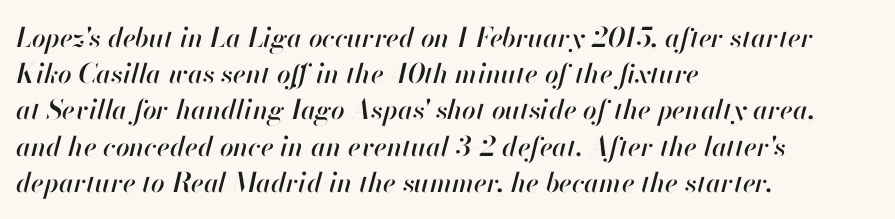
The image shows 27 px text type, italic (leaning right); set left-aligned, normal line spacing (1.34x), normal letter spacing, not underlined.
